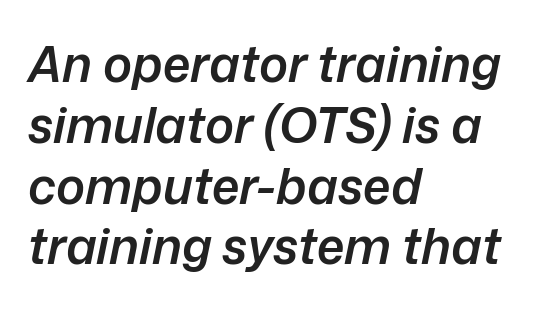
Q: Is the text bold? A: Semi-bold.
Q: Is the text italic (slanted)? A: Yes, it leans right by about 12 degrees.
Q: Is the text underlined? A: No.
Q: How is the paragraph aligned? A: Left-aligned.
Q: Is the spacing between letters normal or unusually wide? A: Normal.
Q: Width (condensed, normal, or wide)? A: Normal.
Q: Stroke contrast? A: Low.
Q: x-height? A: Medium.
Q: Monospaced? A: No.
